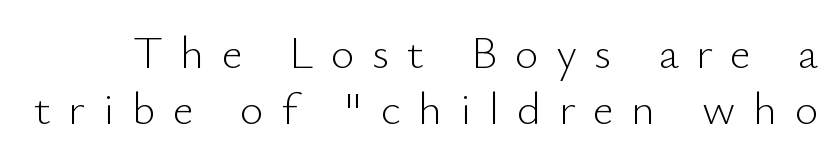
The image shows 46 px light sans-serif type, upright; set line spacing 1.21x, unusually wide letter spacing (+0.38 em), not underlined; low stroke contrast and a small x-height.
